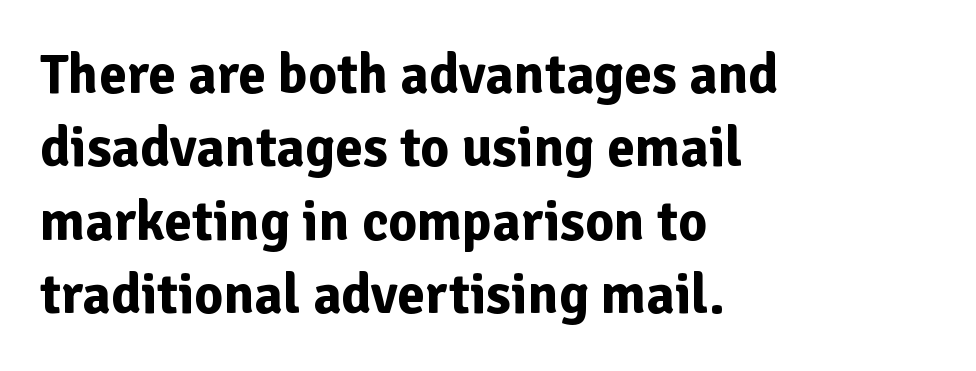
This rendering uses left alignment, leaving the right contour irregular. The font family rendered here belongs to the sans-serif group. The letters advance in unequal steps, a hallmark of proportional type. The rows are spaced the way most documents space them. Anything drawn beneath the words? Only blank space.
